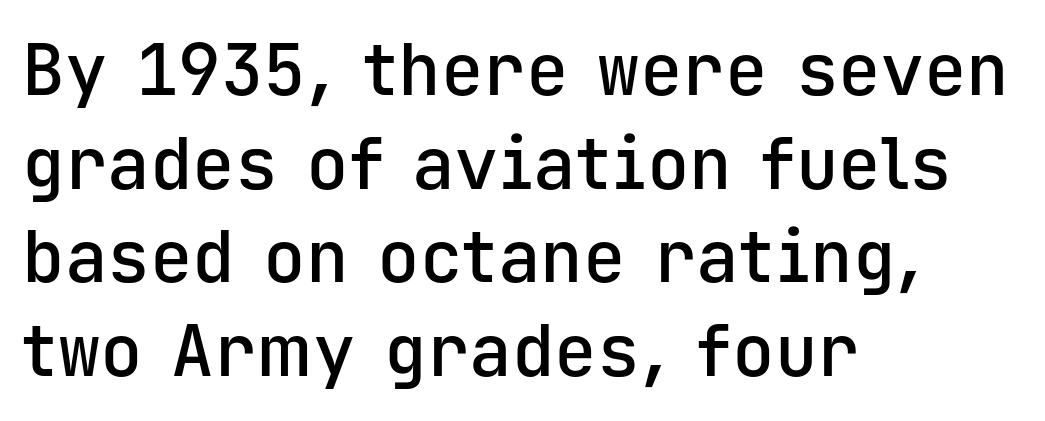
Honestly, the letter spacing is just normal — you wouldn't notice it. Type without underlining. It's the straight-up-and-down kind of type. Normally led — the rows are evenly, conventionally spaced.
